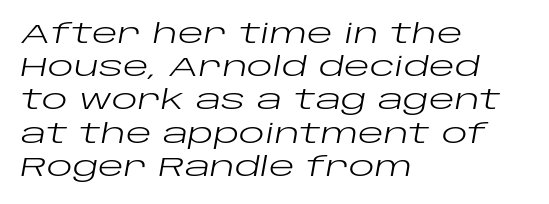
{"italic": "yes", "lean": "right", "slant_degrees": 10, "bold": "no", "underline": "no", "align": "left", "line_spacing_ratio": 1.23, "letter_spacing": "normal", "letter_spacing_em": 0.0, "glyph_px": 27}
